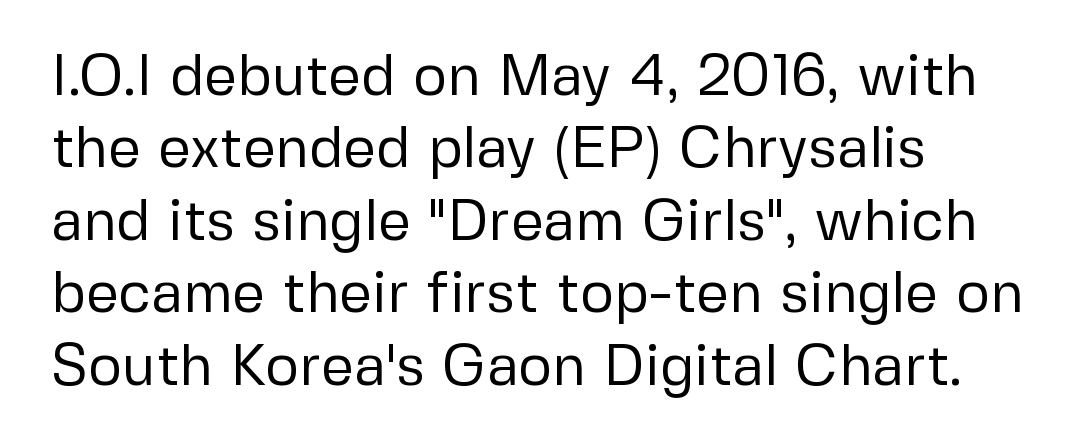
Is this a sans? Yes — the strokes have no serifs. Do the letters lean? They stand straight. Standard letterfit; no display-style spreading of the glyphs. Think of a printed novel: that variable character pitch is what you see here. The lines are quadded left.
